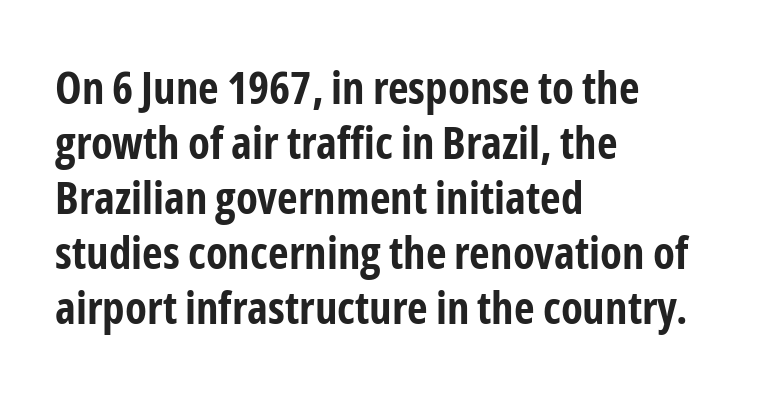
Character widths vary here, with narrow letters taking less room than wide ones. Each word holds together tightly as a unit, with standard inter-letter gaps. Visually the block forms a straight wall on the left and a jagged coastline on the right. This is roman type, the default non-slanted kind. This is heavy type, rendered in bold.
